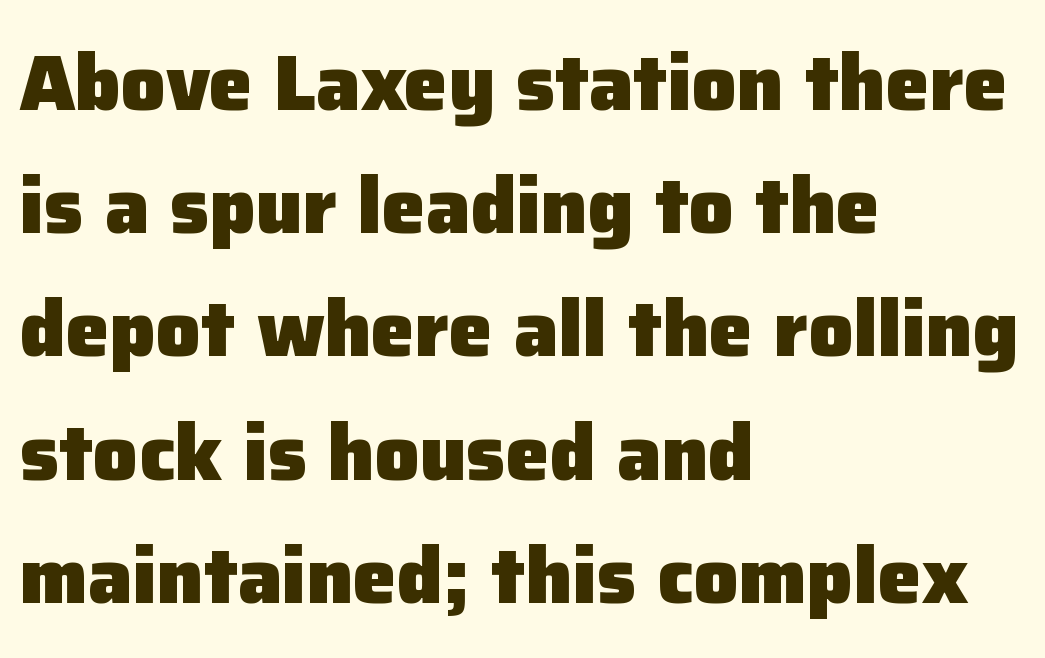
Has an underline been added? It has not. A sans-serif font was chosen for this passage. Reading down the column, the eye jumps a familiar distance to each next line. Each glyph is drawn with heavy, bold strokes. A typesetter would call this proportional, since set widths differ per character. The letterforms sit shoulder to shoulder at normal distance.
